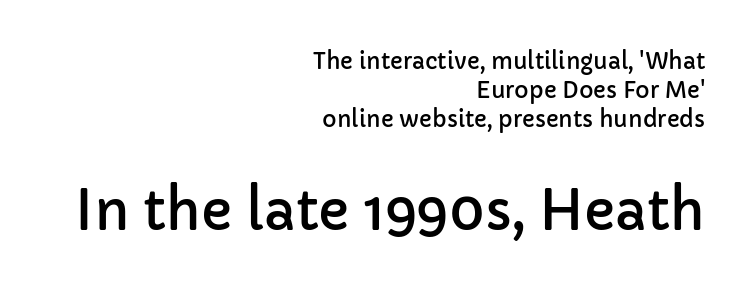
Does the leading feel generous? No, just average. The text was rendered using a sans face with plain stroke endings. Nothing unusual about the tracking: characters are spaced as the font intends. Quick note: underline off. Size contrast runs from small at the top to large at the bottom. Looks like regular typesetting: each glyph gets only the width it needs.
